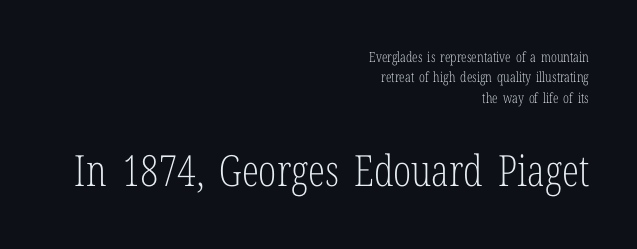
Q: Is the text bold? A: No.
Q: Is the text italic (slanted)? A: No, it is upright.
Q: Is the typeface a serif or a sans-serif typeface? A: Serif.
Q: Is the text underlined? A: No.
Q: How is the paragraph aligned? A: Right-aligned.
Q: Is the spacing between letters normal or unusually wide? A: Normal.
Q: Is the spacing between lines tight, normal or loose? A: Normal.
Q: Which block of text is set in a larger size, the first (top) or the second (bottom)? A: The second (bottom) one.
Q: Width (condensed, normal, or wide)? A: Condensed.
Q: Stroke contrast? A: Low.
Q: x-height? A: Medium.
Q: Monospaced? A: No.
